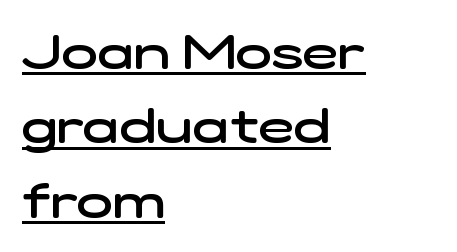
The image shows 48 px semibold, wide sans-serif type; set left-aligned, normal line spacing (1.55x), normal letter spacing, underlined; low stroke contrast and a medium x-height.
